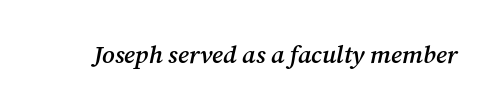
Designer's note — italics engaged. Each word holds together tightly as a unit, with standard inter-letter gaps. Each row of text sits above clean, open space. Strokes here are thickened, but only to semibold level.
